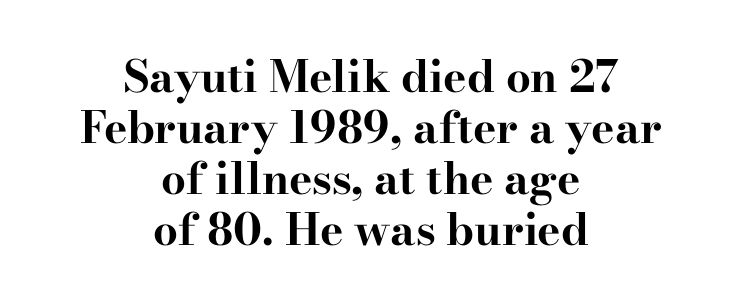
This rendering leaves character spacing at its baseline value. On the weight axis this lands at bold, roughly 700. The passage shown is typeset with a serif family. Alignment: centered.
